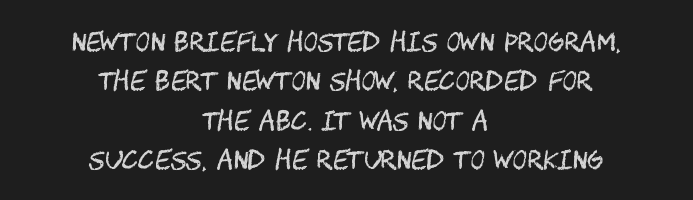
{"italic": "no", "bold": "no", "underline": "no", "align": "center", "line_spacing": "normal", "line_spacing_ratio": 1.58, "letter_spacing": "normal", "letter_spacing_em": 0.0, "glyph_px": 25}
